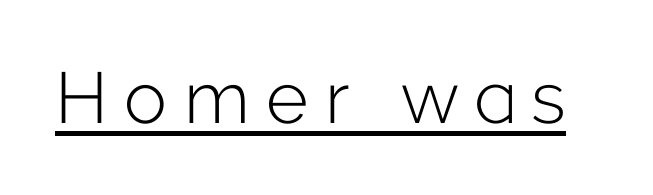
{"serif": "no", "italic": "no", "bold": "no", "weight": "light", "width": "normal", "stroke_contrast": "low", "x_height": "medium", "monospaced": "no", "underline": "yes", "letter_spacing": "wide", "letter_spacing_em": 0.23, "glyph_px": 72}
